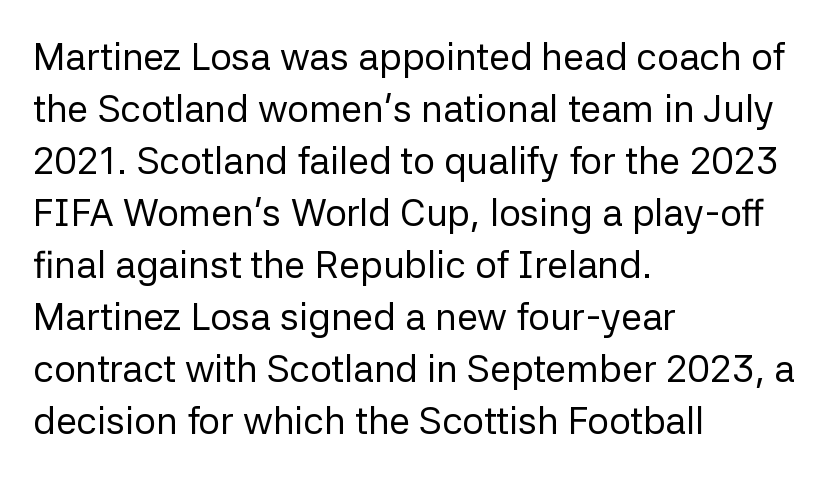
Q: Is the text bold? A: No.
Q: Is the text italic (slanted)? A: No, it is upright.
Q: Is the typeface a serif or a sans-serif typeface? A: Sans-serif.
Q: Is the text underlined? A: No.
Q: How is the paragraph aligned? A: Left-aligned.
Q: Is the spacing between letters normal or unusually wide? A: Normal.
Q: Is the spacing between lines tight, normal or loose? A: Normal.
Q: Width (condensed, normal, or wide)? A: Normal.
Q: Stroke contrast? A: Low.
Q: x-height? A: Medium.
Q: Monospaced? A: No.
